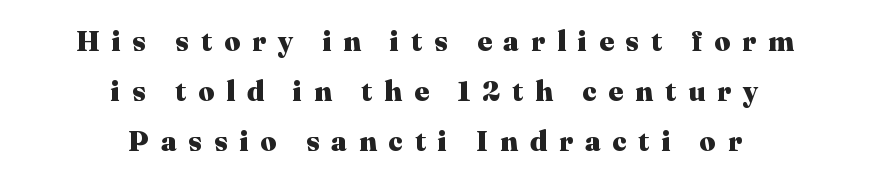
The image shows 28 px heavy serif type, upright; set centered, line spacing 1.79x, unusually wide letter spacing (+0.43 em), not underlined; medium stroke contrast and a medium x-height.
